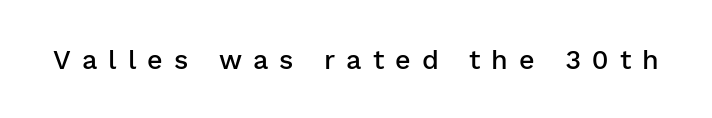
Glyph-to-glyph distance is far greater than everyday printed text. Is there any slant? The stems are plumb. Each glyph is drawn with semibold strokes, heavier than normal yet not fully bold. Just letters on the line, the space beneath them empty.
